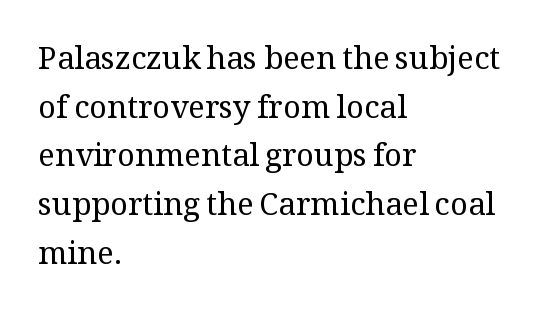
The image shows 31 px regular-weight serif type, upright; set left-aligned, normal line spacing (1.57x), normal letter spacing, not underlined; medium stroke contrast and a medium x-height.
